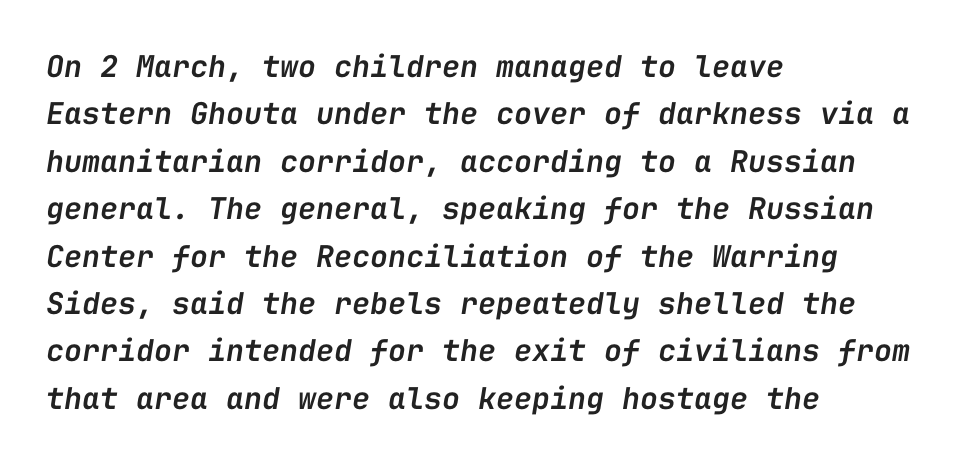
These words are printed semibold, heavier than regular yet not bold. The paragraph has a hard left edge and a soft right edge. A typesetter would call this leading conventional body-copy spacing. These lines are rendered in a fixed-pitch font. Just letters on the line, the space beneath them empty. Rendered with sloped, italic letterforms.
